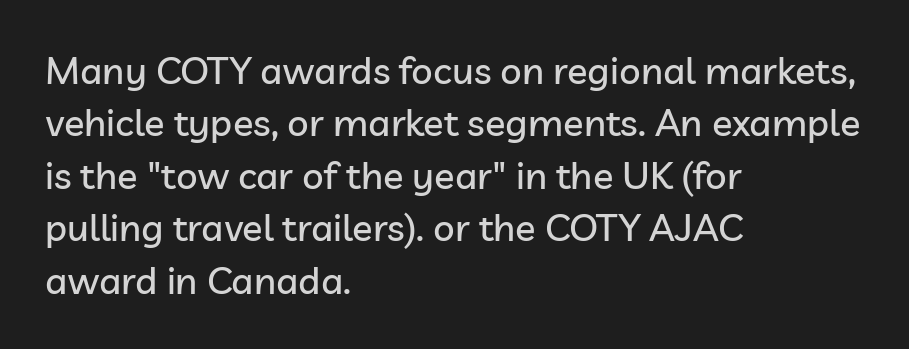
{"serif": "no", "italic": "no", "width": "normal", "stroke_contrast": "low", "x_height": "medium", "monospaced": "no", "underline": "no", "align": "left", "line_spacing": "normal", "line_spacing_ratio": 1.38, "letter_spacing": "normal", "letter_spacing_em": 0.0, "glyph_px": 38}
